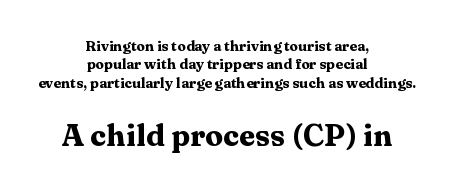
Q: Is the text bold? A: Yes.
Q: Is the text italic (slanted)? A: No, it is upright.
Q: Is the typeface a serif or a sans-serif typeface? A: Serif.
Q: Is the text underlined? A: No.
Q: How is the paragraph aligned? A: Centered.
Q: Is the spacing between letters normal or unusually wide? A: Normal.
Q: Is the spacing between lines tight, normal or loose? A: Normal.
Q: Which block of text is set in a larger size, the first (top) or the second (bottom)? A: The second (bottom) one.
Q: Width (condensed, normal, or wide)? A: Wide.
Q: Stroke contrast? A: Medium.
Q: x-height? A: Medium.
Q: Monospaced? A: No.
